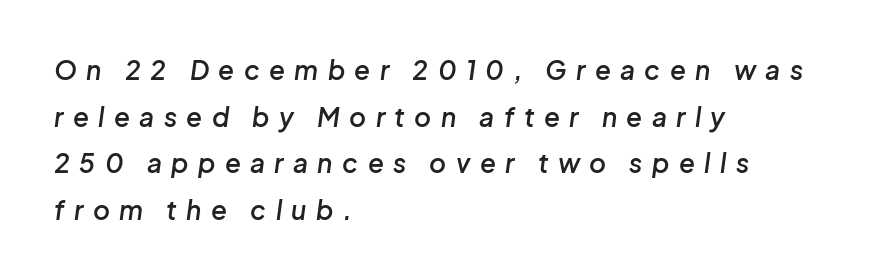
The image shows 26 px text type, italic (leaning right); set left-aligned, line spacing 1.79x, unusually wide letter spacing (+0.36 em), not underlined.
